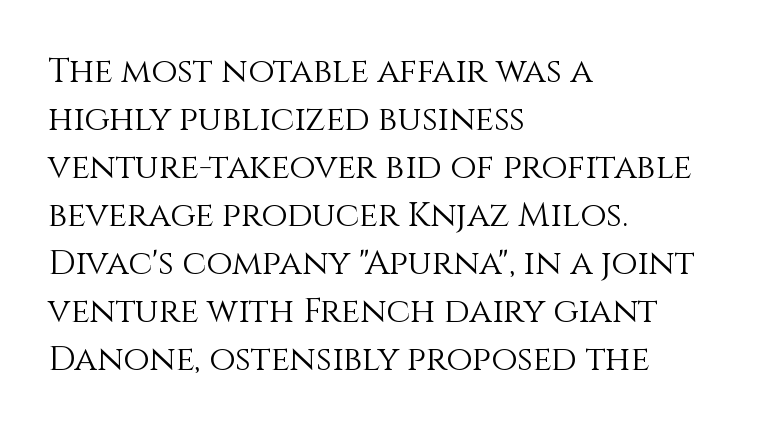
The image shows 34 px light type, upright; set left-aligned, normal line spacing (1.41x), normal letter spacing, not underlined; a large x-height.
